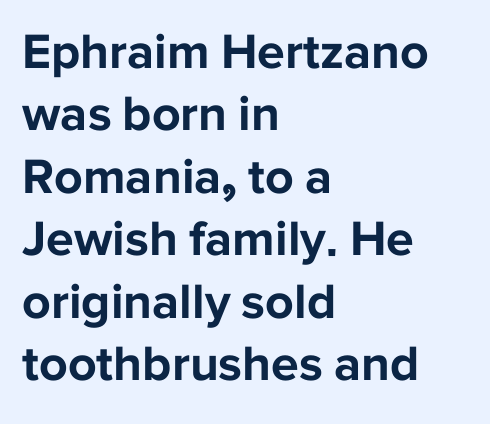
Is there much room between lines? A standard amount, neither cramped nor airy. Each line starts at the same left margin while the right side varies. Students, this is bold: see how much ink each stroke carries. Words float on clear page, feet unadorned. The face used here is proportionally spaced, like ordinary book or web type.
